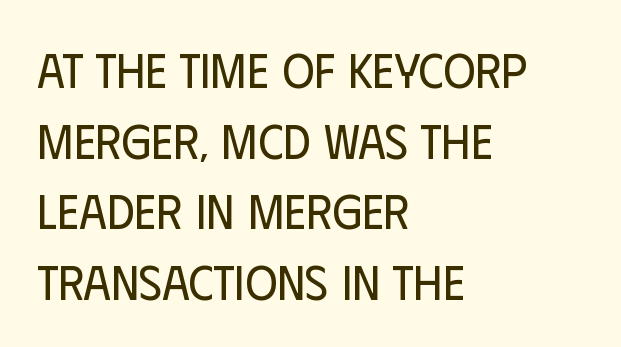
Leading: standard. Descender tails drop into unmarked territory. Each letter keeps its own natural width here, so spacing adapts to shape. You can tell it's not italic because the verticals are truly vertical. Note: no serifs on the glyphs.
